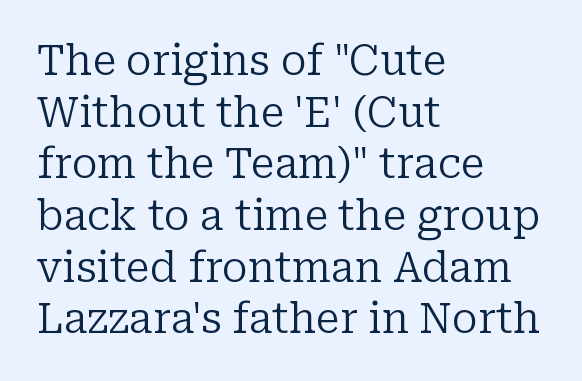
{"serif": "yes", "italic": "no", "bold": "no", "weight": "regular", "width": "normal", "stroke_contrast": "low", "x_height": "medium", "monospaced": "no", "underline": "no", "align": "left", "line_spacing": "normal", "line_spacing_ratio": 1.26, "letter_spacing": "normal", "letter_spacing_em": 0.0, "glyph_px": 41}
